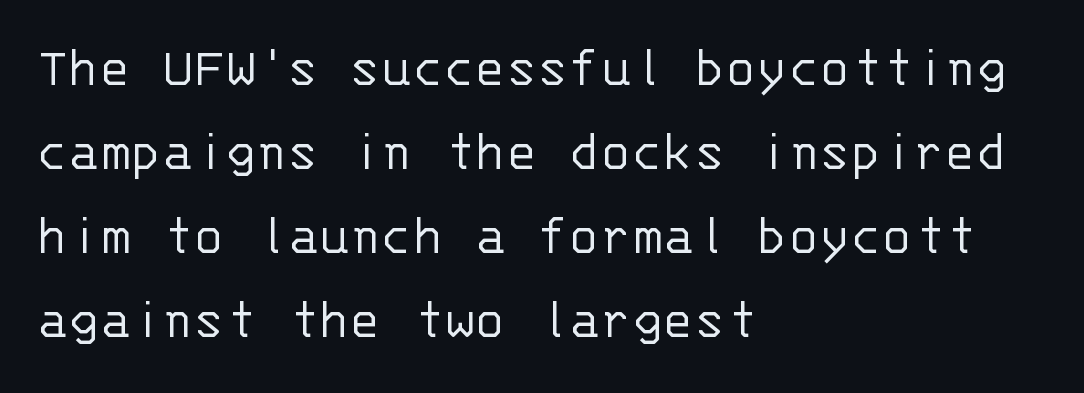
Q: Is the text bold? A: No.
Q: Is the text italic (slanted)? A: No, it is upright.
Q: Is the typeface a serif or a sans-serif typeface? A: Sans-serif.
Q: Is the text underlined? A: No.
Q: How is the paragraph aligned? A: Left-aligned.
Q: Is the spacing between letters normal or unusually wide? A: Normal.
Q: Is the spacing between lines tight, normal or loose? A: Normal.
Q: Width (condensed, normal, or wide)? A: Normal.
Q: Stroke contrast? A: Low.
Q: x-height? A: Large.
Q: Monospaced? A: Yes.
